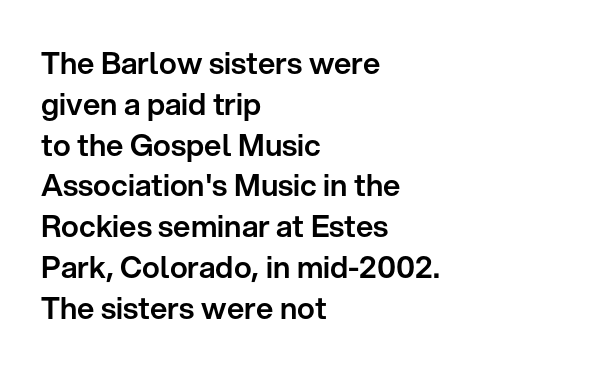
Q: Is the text italic (slanted)? A: No, it is upright.
Q: Is the typeface a serif or a sans-serif typeface? A: Sans-serif.
Q: Is the text underlined? A: No.
Q: How is the paragraph aligned? A: Left-aligned.
Q: Is the spacing between letters normal or unusually wide? A: Normal.
Q: Is the spacing between lines tight, normal or loose? A: Normal.
Q: Width (condensed, normal, or wide)? A: Normal.
Q: Stroke contrast? A: Low.
Q: x-height? A: Medium.
Q: Monospaced? A: No.
